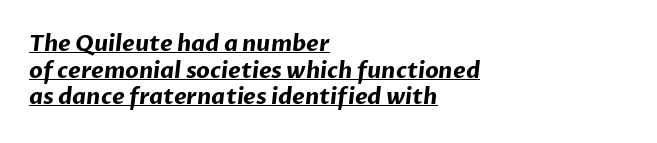
Set as a true bold cut, around the 700 mark. This rendering leaves character spacing at its baseline value. This is underlined copy, the kind a proofreader might mark for attention. One-word summary of the alignment: left.
